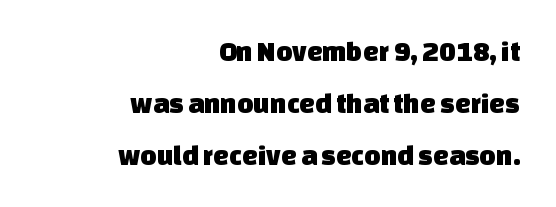
The image shows 28 px sans-serif type; set right-aligned, line spacing 1.85x, normal letter spacing, not underlined; low stroke contrast and a large x-height.
